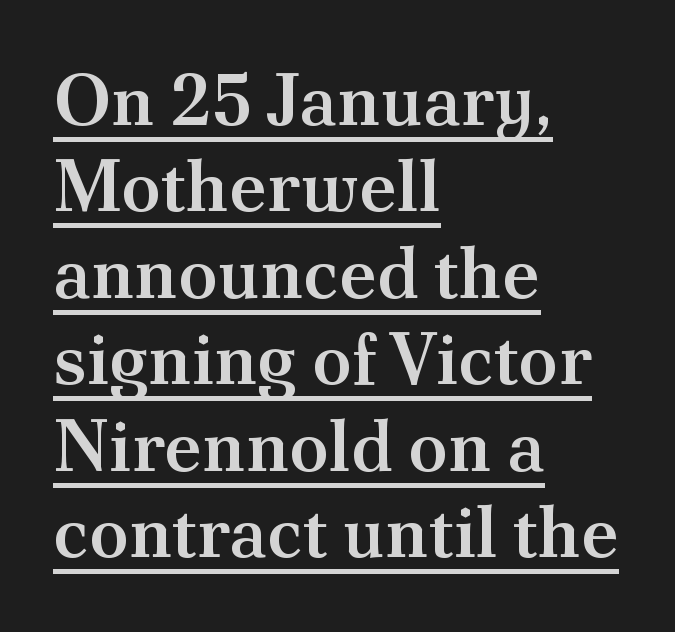
The image shows 72 px semibold serif type, upright; set left-aligned, line spacing 1.2x, normal letter spacing, underlined; medium stroke contrast and a small x-height.
